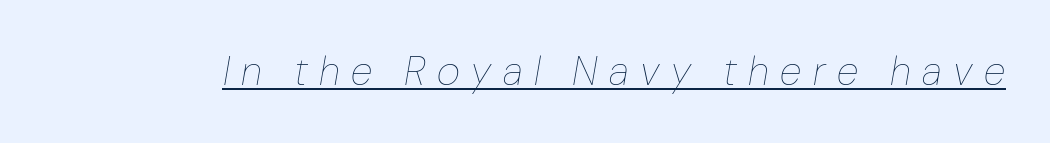
The image shows 40 px thin type, italic (leaning right); set unusually wide letter spacing (+0.29 em), underlined; low stroke contrast and a medium x-height.
